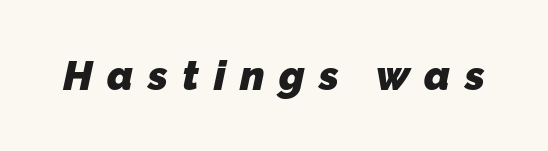
{"serif": "no", "bold": "yes", "weight": "heavy", "width": "normal", "stroke_contrast": "low", "x_height": "medium", "monospaced": "no", "underline": "no", "letter_spacing": "wide", "letter_spacing_em": 0.35, "glyph_px": 41}
